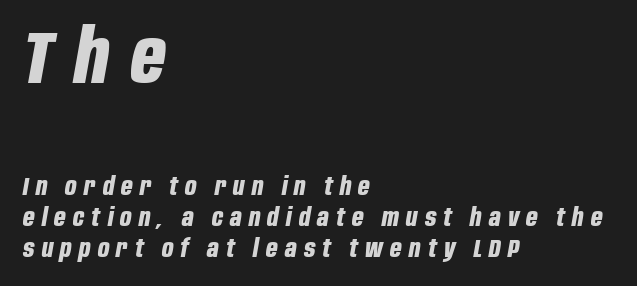
Is the letter spacing exaggerated? Yes — the characters are pushed far apart. Characters are canted at an angle relative to the baseline's perpendicular. This sample has the flowing, uneven cadence of proportional lettering. Unmarked baselines from the first word to the last. The letters in the upper block stand taller than those in the block below.
